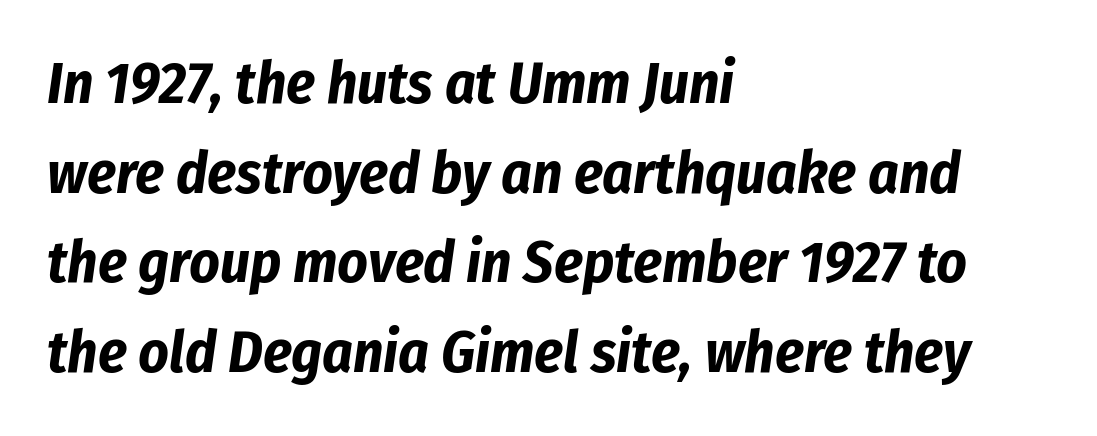
Vertical spacing — default. The words here are not underlined. There is no visible air inserted between adjacent glyphs. Italic: yes, the glyphs are oblique.
